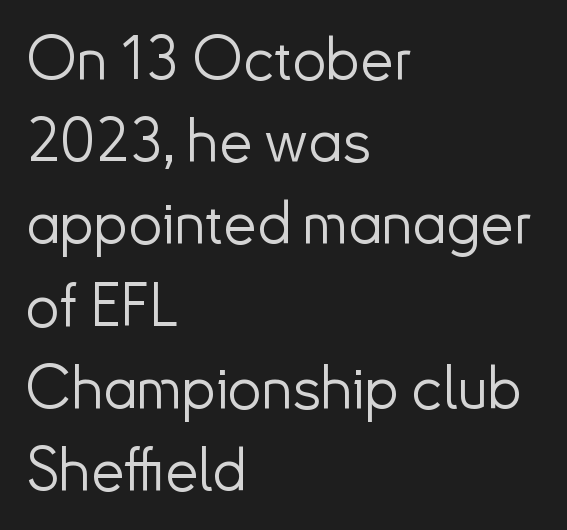
The image shows 60 px light sans-serif type, upright; set left-aligned, normal line spacing (1.37x), normal letter spacing, not underlined; low stroke contrast and a small x-height.
